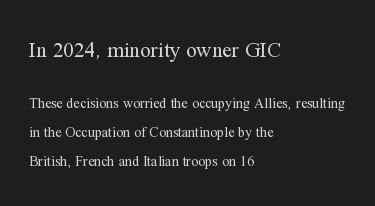
{"italic": "no", "bold": "no", "underline": "no", "align": "left", "line_spacing": "loose", "line_spacing_ratio": 2.06, "letter_spacing": "normal", "letter_spacing_em": 0.0, "larger_block": "first", "size_ratio": 1.5, "glyph_px": 21}
